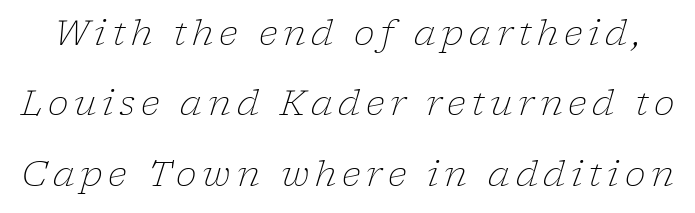
The image shows 35 px light serif type, italic (leaning right); set loose line spacing (2.01x), not underlined; low stroke contrast and a medium x-height.
